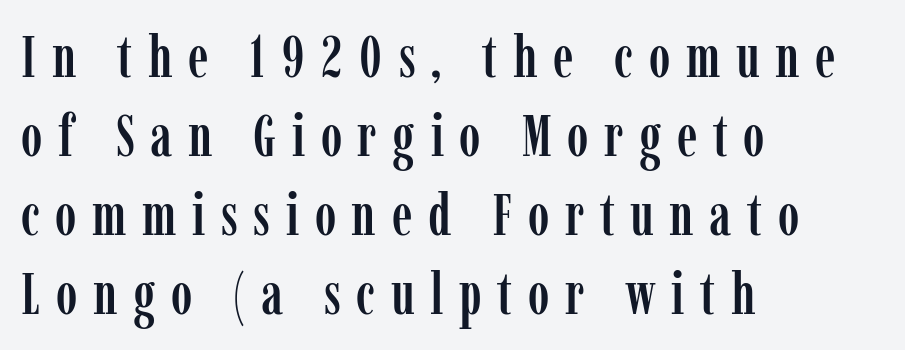
Q: Is the text italic (slanted)? A: No, it is upright.
Q: Is the typeface a serif or a sans-serif typeface? A: Serif.
Q: Is the text underlined? A: No.
Q: How is the paragraph aligned? A: Left-aligned.
Q: Is the spacing between letters normal or unusually wide? A: Unusually wide.
Q: Is the spacing between lines tight, normal or loose? A: Normal.
Q: Width (condensed, normal, or wide)? A: Condensed.
Q: Stroke contrast? A: Low.
Q: x-height? A: Medium.
Q: Monospaced? A: No.
